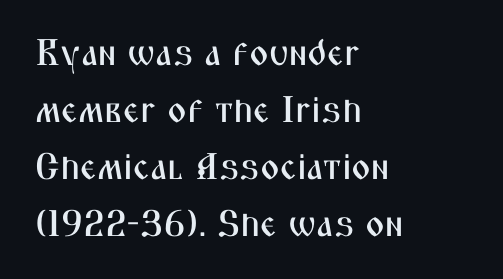
Q: Is the text italic (slanted)? A: No, it is upright.
Q: Is the typeface a serif or a sans-serif typeface? A: Sans-serif.
Q: Is the text underlined? A: No.
Q: How is the paragraph aligned? A: Left-aligned.
Q: Is the spacing between letters normal or unusually wide? A: Normal.
Q: Is the spacing between lines tight, normal or loose? A: Normal.
Q: Width (condensed, normal, or wide)? A: Condensed.
Q: Stroke contrast? A: Medium.
Q: x-height? A: Medium.
Q: Monospaced? A: No.
